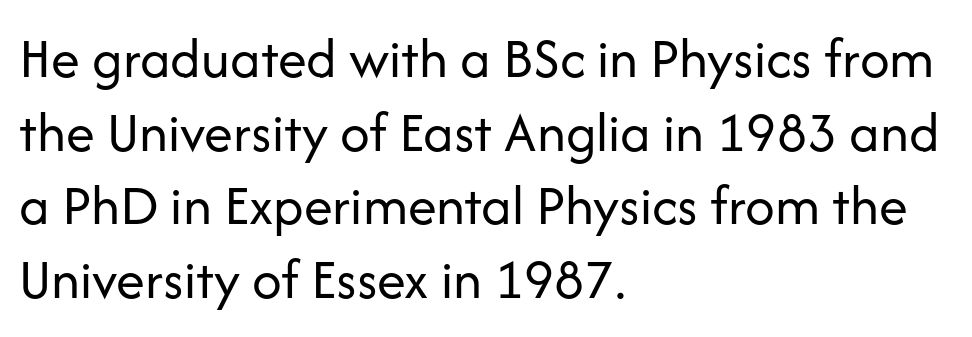
{"serif": "no", "italic": "no", "bold": "no", "weight": "regular", "width": "normal", "stroke_contrast": "low", "x_height": "medium", "monospaced": "no", "underline": "no", "align": "left", "line_spacing": "normal", "line_spacing_ratio": 1.27, "letter_spacing": "normal", "letter_spacing_em": 0.0, "glyph_px": 58}
